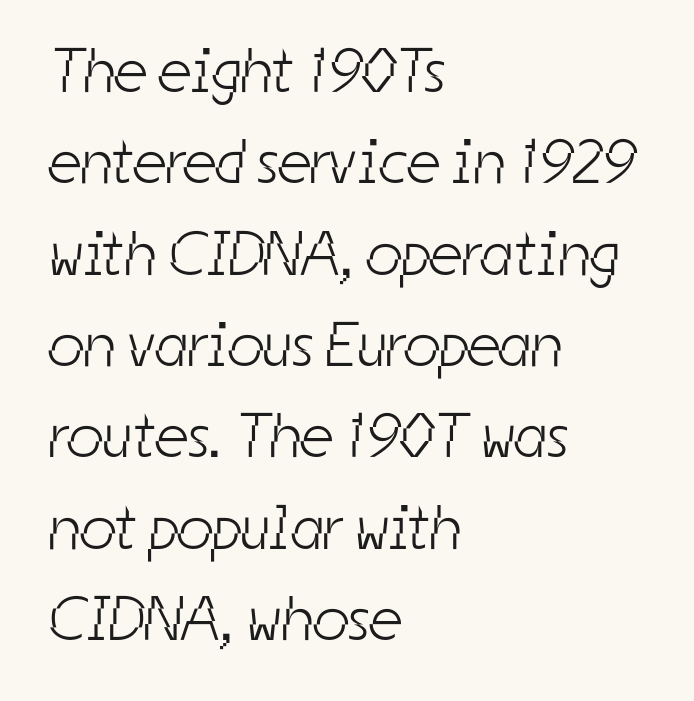
The image shows 63 px light, condensed sans-serif type; set left-aligned, normal line spacing (1.45x), normal letter spacing, not underlined; low stroke contrast and a medium x-height.
